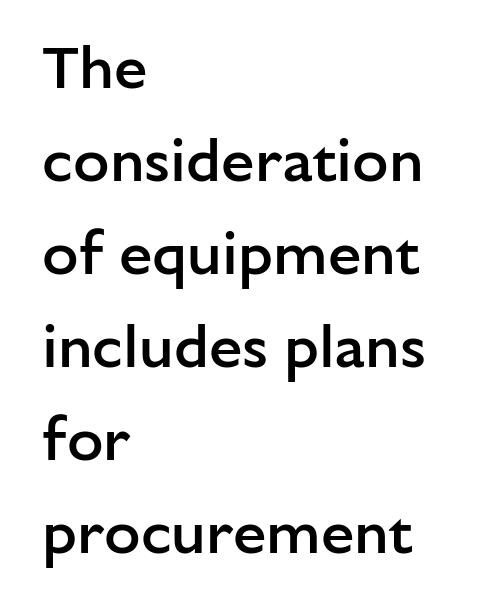
Q: Is the text bold? A: Semi-bold.
Q: Is the text italic (slanted)? A: No, it is upright.
Q: Is the typeface a serif or a sans-serif typeface? A: Sans-serif.
Q: Is the text underlined? A: No.
Q: How is the paragraph aligned? A: Left-aligned.
Q: Is the spacing between letters normal or unusually wide? A: Normal.
Q: Is the spacing between lines tight, normal or loose? A: Normal.
Q: Width (condensed, normal, or wide)? A: Normal.
Q: Stroke contrast? A: Low.
Q: x-height? A: Medium.
Q: Monospaced? A: No.
